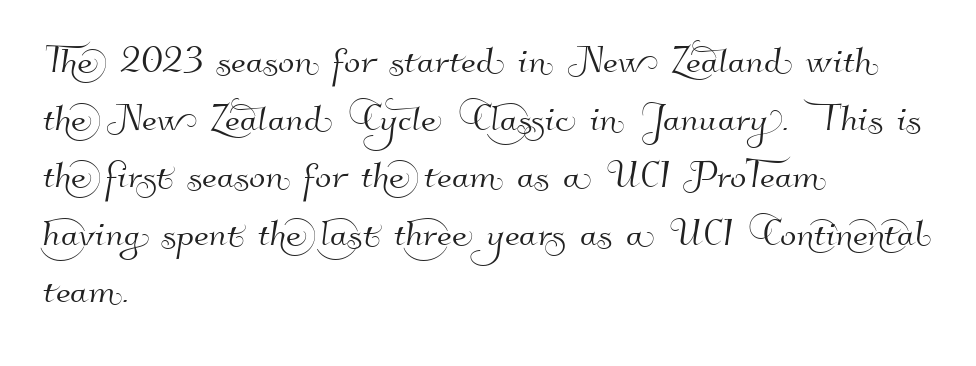
Students, note that the glyphs here touch the page at normal intervals. Anything drawn beneath the words? Only blank space. A student would call this left alignment; a typographer would say flush left, rag right. The passage shown is typed in a proportional face where columns would drift. Examine the stroke ends and you'll find no serifs.
